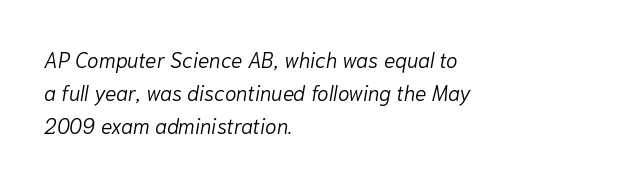
Visually the block forms a straight wall on the left and a jagged coastline on the right. Students, note that the glyphs here touch the page at normal intervals. Slant detected: the letters are inclined. No heavy texture on the line: the type isn't bold. A clean baseline with only descenders dipping below it.
